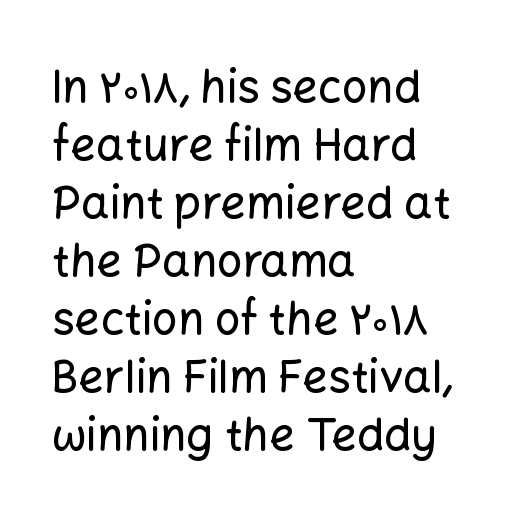
{"serif": "no", "italic": "no", "width": "normal", "stroke_contrast": "low", "x_height": "medium", "monospaced": "no", "underline": "no", "align": "left", "line_spacing": "normal", "line_spacing_ratio": 1.29, "letter_spacing": "normal", "letter_spacing_em": 0.0, "glyph_px": 45}
